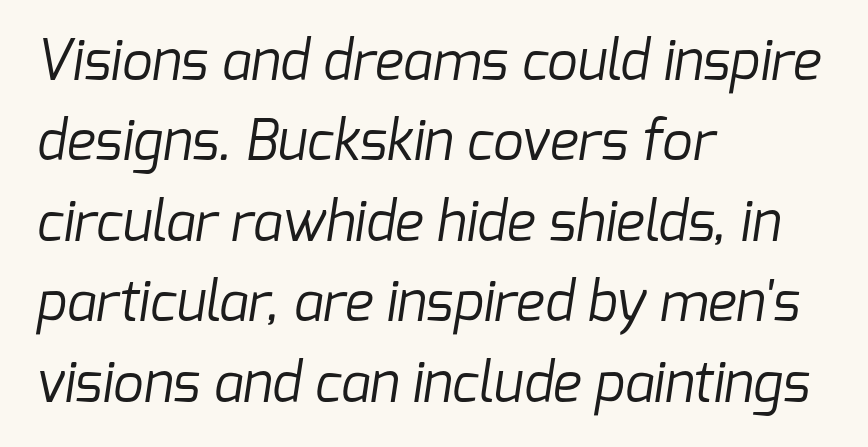
The image shows 54 px regular-weight sans-serif type; set left-aligned, normal line spacing (1.49x), normal letter spacing, not underlined; low stroke contrast and a medium x-height.
